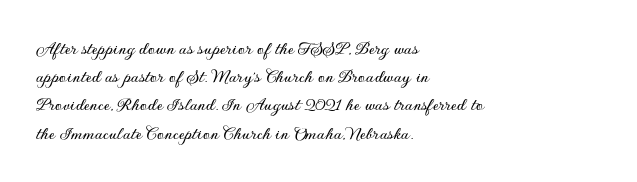
{"underline": "no", "align": "left", "line_spacing": "normal", "line_spacing_ratio": 1.41, "letter_spacing": "normal", "letter_spacing_em": 0.0, "glyph_px": 20}
